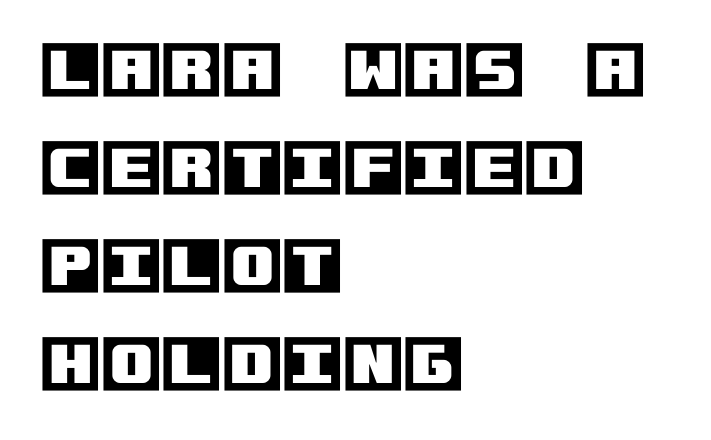
The image shows 62 px text type, upright; set left-aligned, normal line spacing (1.58x), normal letter spacing, not underlined; a large x-height.
